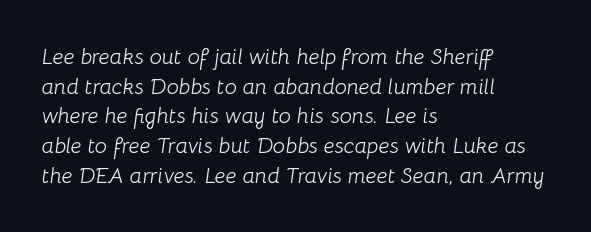
The image shows 22 px text type, italic (leaning right); set left-aligned, normal line spacing (1.35x), normal letter spacing, not underlined.
